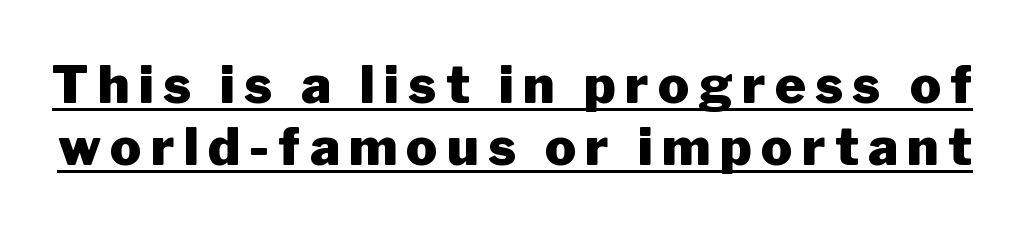
{"serif": "no", "italic": "no", "bold": "yes", "weight": "heavy", "width": "normal", "stroke_contrast": "low", "x_height": "medium", "monospaced": "no", "underline": "yes", "line_spacing_ratio": 1.2, "glyph_px": 52}
